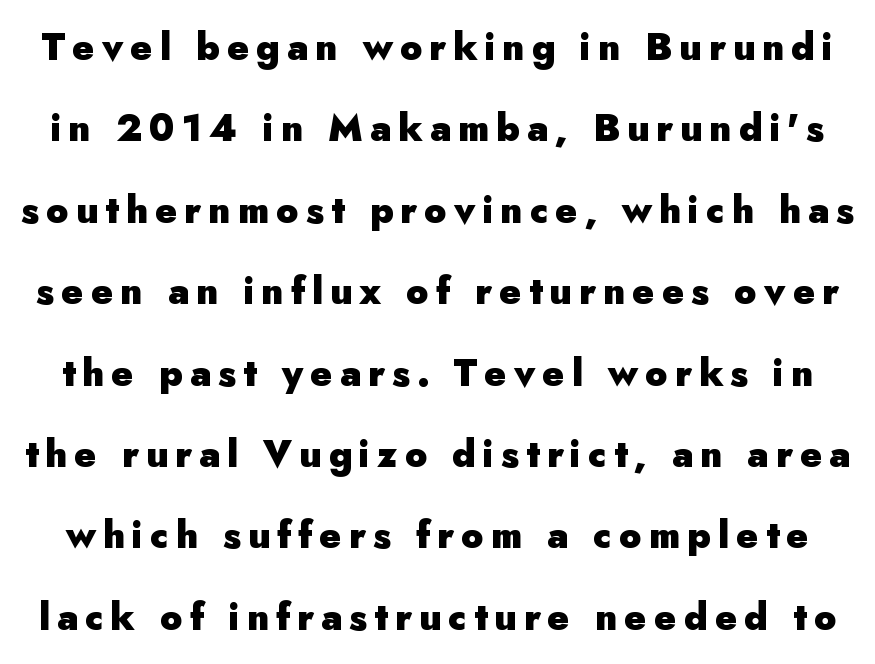
{"serif": "no", "italic": "no", "bold": "yes", "weight": "heavy", "width": "normal", "stroke_contrast": "low", "x_height": "small", "monospaced": "no", "underline": "no", "line_spacing": "loose", "line_spacing_ratio": 2.2, "glyph_px": 37}
